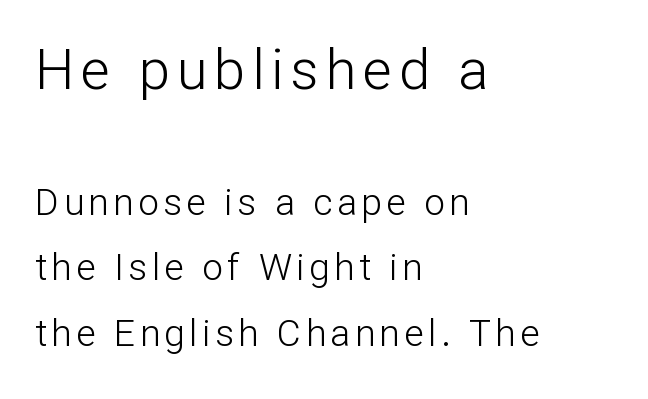
Q: Is the text bold? A: No.
Q: Is the text italic (slanted)? A: No, it is upright.
Q: Is the typeface a serif or a sans-serif typeface? A: Sans-serif.
Q: Is the text underlined? A: No.
Q: How is the paragraph aligned? A: Left-aligned.
Q: Which block of text is set in a larger size, the first (top) or the second (bottom)? A: The first (top) one.
Q: Width (condensed, normal, or wide)? A: Normal.
Q: Stroke contrast? A: Low.
Q: x-height? A: Medium.
Q: Monospaced? A: No.
